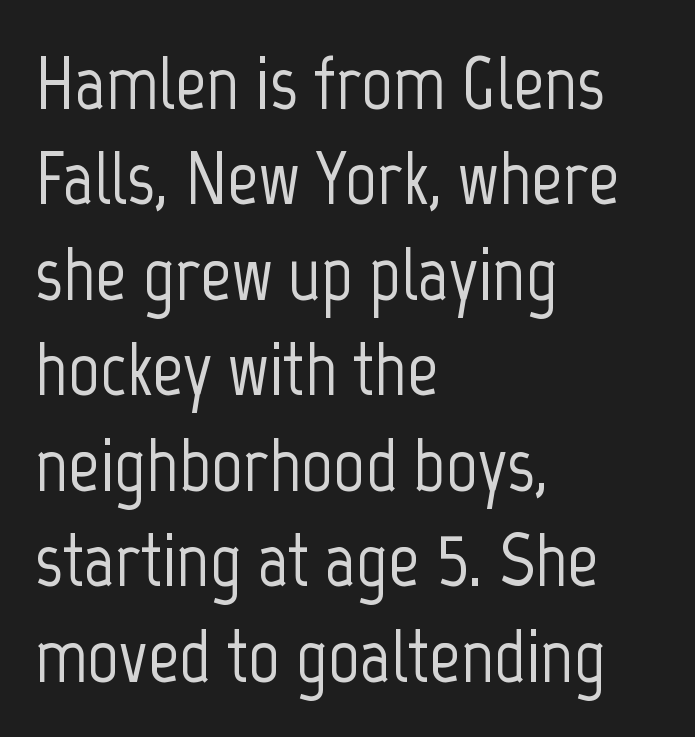
{"serif": "no", "italic": "no", "width": "condensed", "stroke_contrast": "low", "x_height": "medium", "monospaced": "no", "underline": "no", "align": "left", "line_spacing_ratio": 1.24, "letter_spacing": "normal", "letter_spacing_em": 0.0, "glyph_px": 77}
